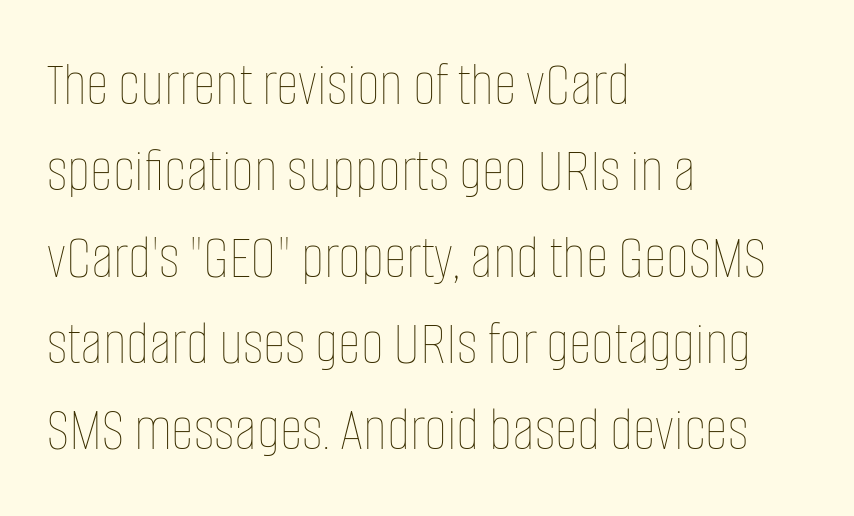
Q: Is the text bold? A: No.
Q: Is the text italic (slanted)? A: No, it is upright.
Q: Is the text underlined? A: No.
Q: How is the paragraph aligned? A: Left-aligned.
Q: Is the spacing between letters normal or unusually wide? A: Normal.
Q: Is the spacing between lines tight, normal or loose? A: Normal.
Q: Width (condensed, normal, or wide)? A: Condensed.
Q: Stroke contrast? A: Low.
Q: x-height? A: Large.
Q: Monospaced? A: No.
